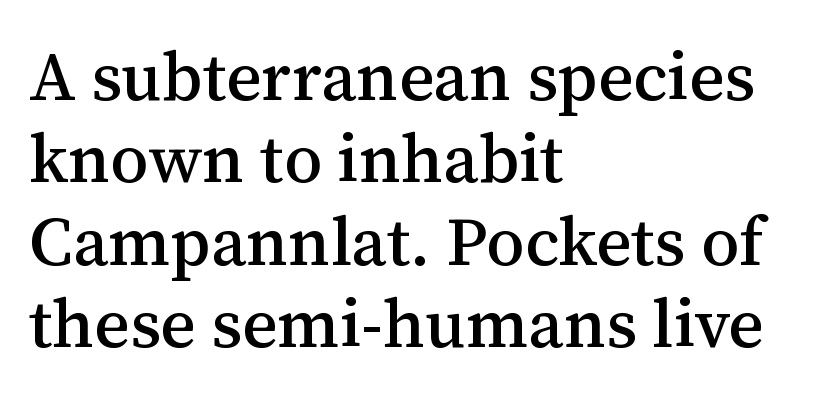
{"serif": "yes", "italic": "no", "width": "normal", "stroke_contrast": "medium", "x_height": "medium", "monospaced": "no", "underline": "no", "align": "left", "line_spacing_ratio": 1.21, "letter_spacing": "normal", "letter_spacing_em": 0.0, "glyph_px": 68}
